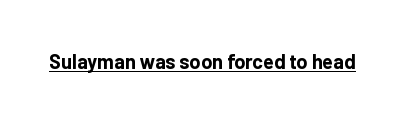
Weight: bold. Is the letter spacing exaggerated? No — it looks like the ordinary default. In designer terms, the underline attribute is active on this setting. A roman cut, with each character standing at attention.
